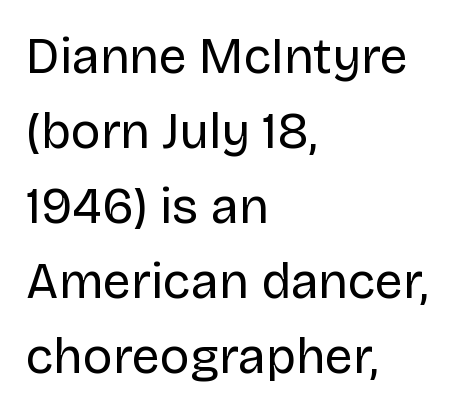
Q: Is the text bold? A: No.
Q: Is the text italic (slanted)? A: No, it is upright.
Q: Is the typeface a serif or a sans-serif typeface? A: Sans-serif.
Q: Is the text underlined? A: No.
Q: How is the paragraph aligned? A: Left-aligned.
Q: Is the spacing between letters normal or unusually wide? A: Normal.
Q: Is the spacing between lines tight, normal or loose? A: Normal.
Q: Width (condensed, normal, or wide)? A: Normal.
Q: Stroke contrast? A: Low.
Q: x-height? A: Large.
Q: Monospaced? A: No.
